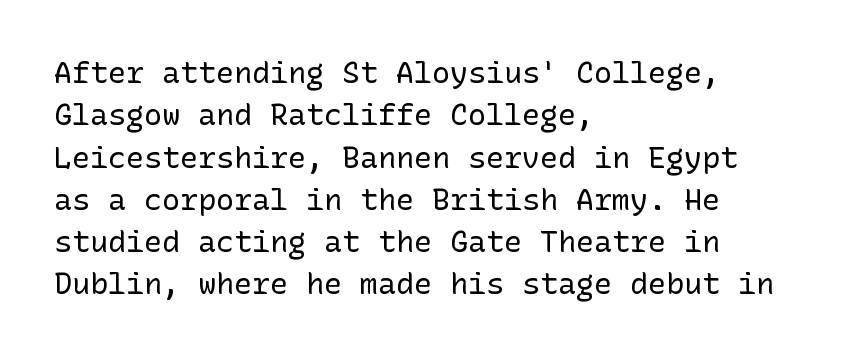
Are there feet on the stems? There aren't — it's a sans. Glance below the letters and you will spot only blank space. The line-height multiplier appears to be the usual default. Nothing unusual about the tracking: characters are spaced as the font intends. Every character sits straight up, as roman type does. Stems and bowls with no extra thickness — not bold.
